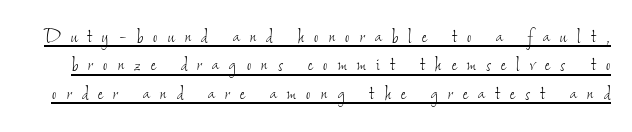
The image shows 24 px text type; set line spacing 1.18x, unusually wide letter spacing (+0.43 em), underlined.
